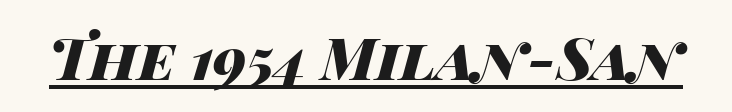
The image shows 58 px heavy, wide type, italic (leaning right); set normal letter spacing, underlined; high stroke contrast and a large x-height.
